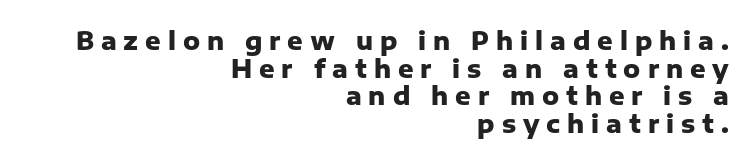
Q: Is the text bold? A: Yes.
Q: Is the text italic (slanted)? A: No, it is upright.
Q: Is the text underlined? A: No.
Q: How is the paragraph aligned? A: Right-aligned.
Q: Is the spacing between letters normal or unusually wide? A: Unusually wide.
Q: Is the spacing between lines tight, normal or loose? A: Tight.
